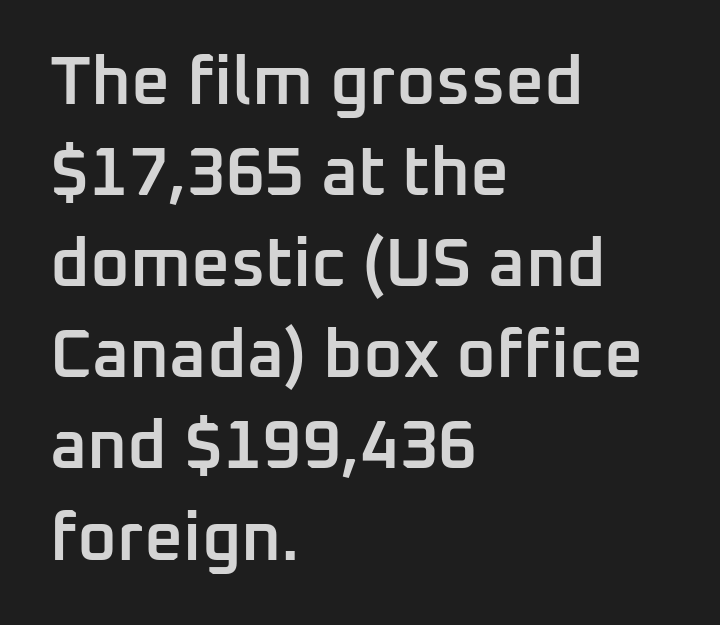
{"serif": "no", "italic": "no", "bold": "semi", "weight": "semibold", "width": "normal", "stroke_contrast": "low", "x_height": "medium", "monospaced": "no", "underline": "no", "align": "left", "line_spacing": "normal", "line_spacing_ratio": 1.34, "letter_spacing": "normal", "letter_spacing_em": 0.0, "glyph_px": 68}
